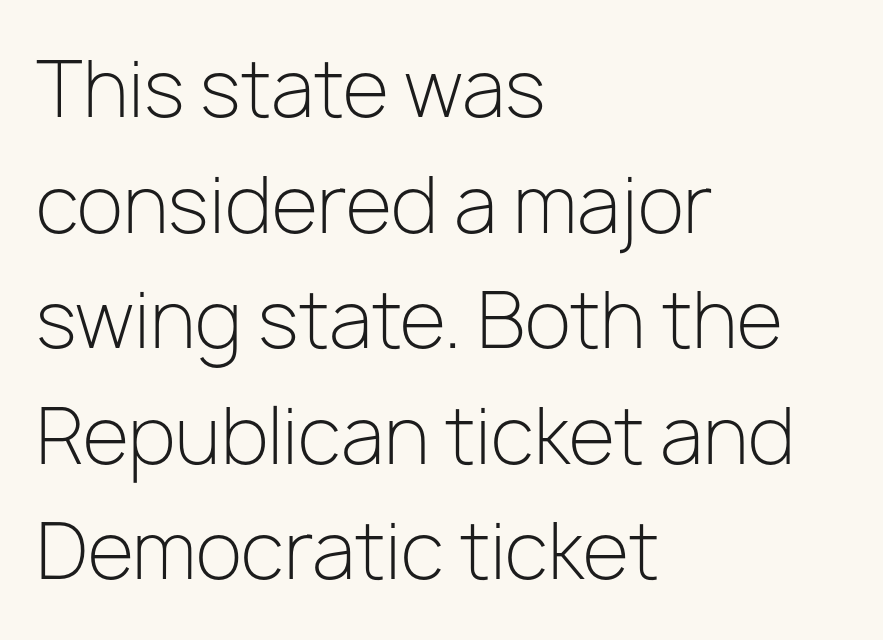
This is sans-serif lettering, the kind often seen on screens and signage. Each letter keeps its own natural width here, so spacing adapts to shape. The font sits on the lighter half of the weight spectrum, regular included. Interline gaps are of average width in this sample. This is the regular roman posture of the typeface. Students, note that the glyphs here touch the page at normal intervals.
